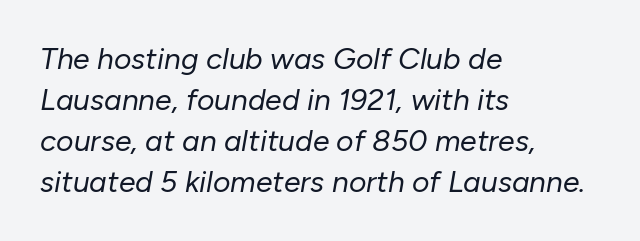
A typesetter would call this zero additional tracking. Students, observe: this is what conventionally led text looks like. Stem width sits at or under what a default text font uses. A clean baseline with only descenders dipping below it. A typesetter would call this proportional, since set widths differ per character. If you drew a line through each stem, it would be angled.
